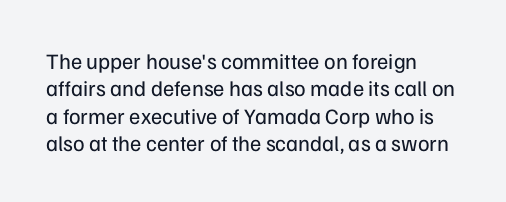
The image shows 22 px text type, upright; set left-aligned, line spacing 1.24x, normal letter spacing, not underlined.
